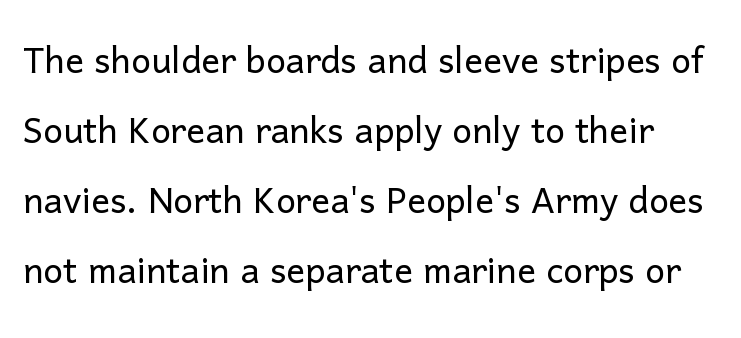
Vertical spacing — default. Underlining? Definitely not there. Serifs: no, the terminals of the letterforms are clean. No italicization has been applied; the sample stays upright. Observe the ordinary spacing: letters are neighbours, not strangers. This is not heavy type; no bold has been used.
